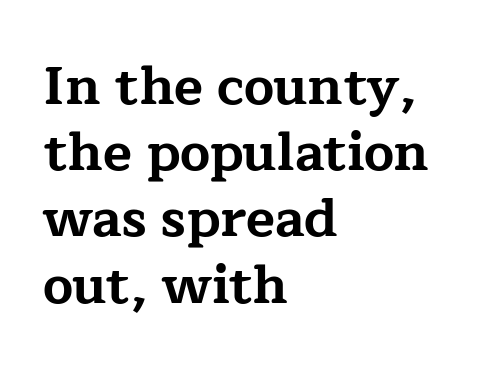
The image shows 53 px bold, wide serif type, upright; set left-aligned, normal line spacing (1.25x), normal letter spacing, not underlined; low stroke contrast and a medium x-height.
